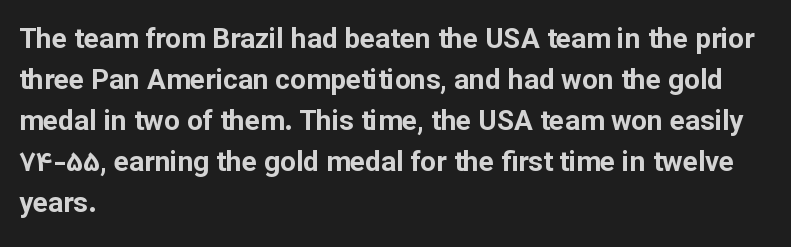
{"serif": "no", "italic": "no", "bold": "yes", "weight": "bold", "width": "normal", "stroke_contrast": "low", "x_height": "medium", "monospaced": "no", "underline": "no", "align": "left", "line_spacing": "normal", "line_spacing_ratio": 1.46, "letter_spacing": "normal", "letter_spacing_em": 0.0, "glyph_px": 28}
